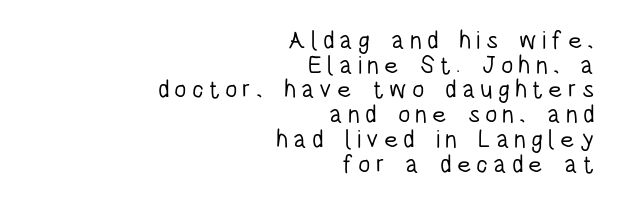
Substantial extra tracking has been applied to these lines. Horizontal alignment here is rightward, an uncommon choice for prose. Caption: face not bold, strokes unweighted. Underline: absent. Summary of vertical rhythm: compact, with narrow interline spacing.
